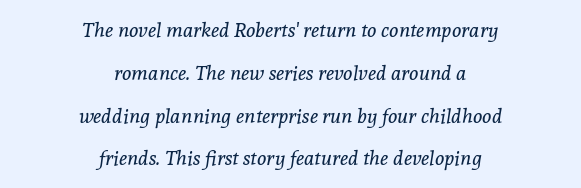
Q: Is the text bold? A: No.
Q: Is the text italic (slanted)? A: Yes, it leans right by about 8 degrees.
Q: Is the text underlined? A: No.
Q: How is the paragraph aligned? A: Centered.
Q: Is the spacing between letters normal or unusually wide? A: Normal.
Q: Is the spacing between lines tight, normal or loose? A: Loose.
